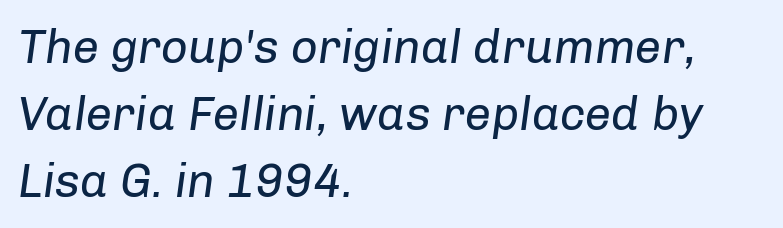
Yep, that's italic — everything's leaning. Reading down the block, your eye returns to a fixed left position each line. Normally led — the rows are evenly, conventionally spaced. Character widths vary here, with narrow letters taking less room than wide ones. This reads as an unemphasized weight, regular at the heaviest.
